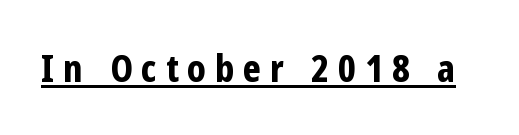
Q: Is the text bold? A: Yes.
Q: Is the text italic (slanted)? A: No, it is upright.
Q: Is the typeface a serif or a sans-serif typeface? A: Sans-serif.
Q: Is the text underlined? A: Yes.
Q: Is the spacing between letters normal or unusually wide? A: Unusually wide.
Q: Width (condensed, normal, or wide)? A: Condensed.
Q: Stroke contrast? A: Low.
Q: x-height? A: Medium.
Q: Monospaced? A: No.
